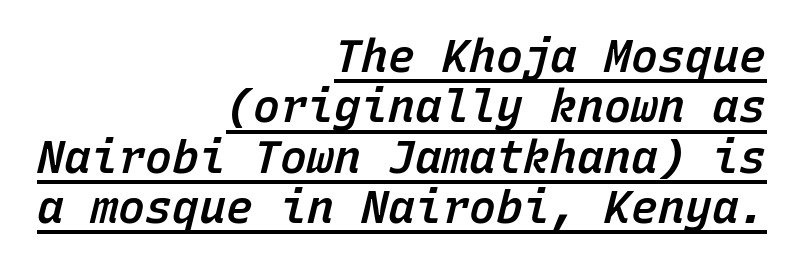
Q: Is the text bold? A: Semi-bold.
Q: Is the text italic (slanted)? A: Yes, it leans right by about 15 degrees.
Q: Is the text underlined? A: Yes.
Q: How is the paragraph aligned? A: Right-aligned.
Q: Is the spacing between letters normal or unusually wide? A: Normal.
Q: Is the spacing between lines tight, normal or loose? A: Tight.
Q: Width (condensed, normal, or wide)? A: Normal.
Q: Stroke contrast? A: Low.
Q: x-height? A: Medium.
Q: Monospaced? A: Yes.
